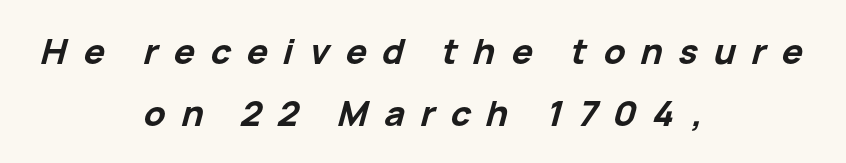
Does the weight exceed regular? Yes, all the way to bold. The rendering applies a slant to the glyphs. The face used here is proportionally spaced, like ordinary book or web type. What stands out about the letter spacing? Its width — letters are far apart.
